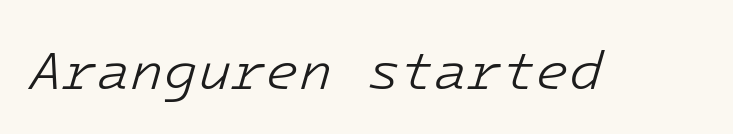
Q: Is the text bold? A: No.
Q: Is the text italic (slanted)? A: Yes, it leans right by about 16 degrees.
Q: Is the text underlined? A: No.
Q: Is the spacing between letters normal or unusually wide? A: Normal.
Q: Width (condensed, normal, or wide)? A: Normal.
Q: Stroke contrast? A: Low.
Q: x-height? A: Medium.
